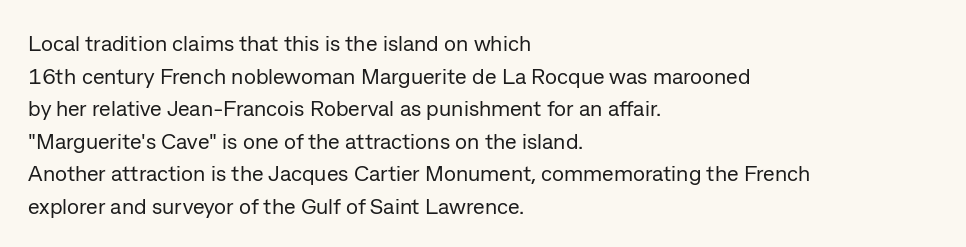
{"italic": "no", "bold": "no", "underline": "no", "align": "left", "line_spacing": "normal", "line_spacing_ratio": 1.48, "letter_spacing": "normal", "letter_spacing_em": 0.0, "glyph_px": 22}
